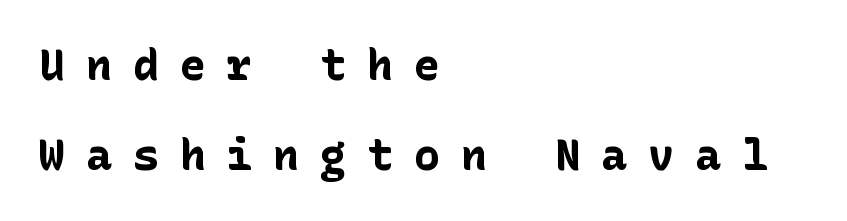
The image shows 43 px bold sans-serif type, upright; set left-aligned, loose line spacing (2.1x), unusually wide letter spacing (+0.49 em), not underlined; low stroke contrast and a medium x-height.
